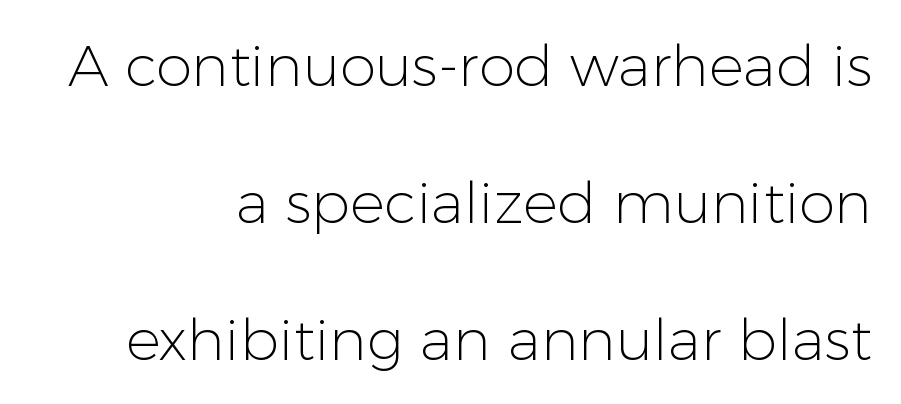
Q: Is the text bold? A: No.
Q: Is the text italic (slanted)? A: No, it is upright.
Q: Is the typeface a serif or a sans-serif typeface? A: Sans-serif.
Q: Is the text underlined? A: No.
Q: How is the paragraph aligned? A: Right-aligned.
Q: Is the spacing between letters normal or unusually wide? A: Normal.
Q: Is the spacing between lines tight, normal or loose? A: Loose.
Q: Width (condensed, normal, or wide)? A: Normal.
Q: Stroke contrast? A: Low.
Q: x-height? A: Medium.
Q: Monospaced? A: No.
